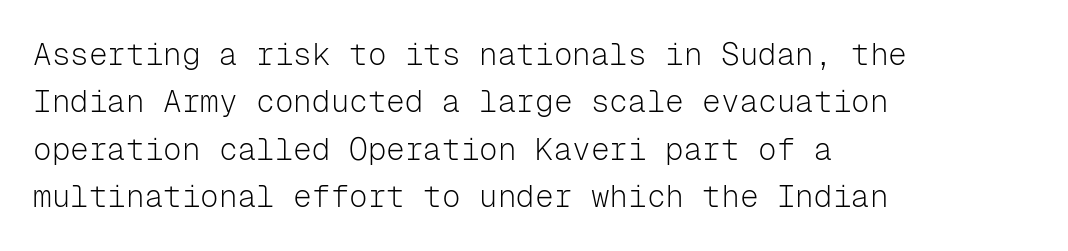
{"serif": "no", "italic": "no", "bold": "no", "weight": "light", "width": "normal", "stroke_contrast": "low", "x_height": "medium", "monospaced": "yes", "underline": "no", "align": "left", "line_spacing": "normal", "line_spacing_ratio": 1.53, "letter_spacing": "normal", "letter_spacing_em": 0.0, "glyph_px": 31}
